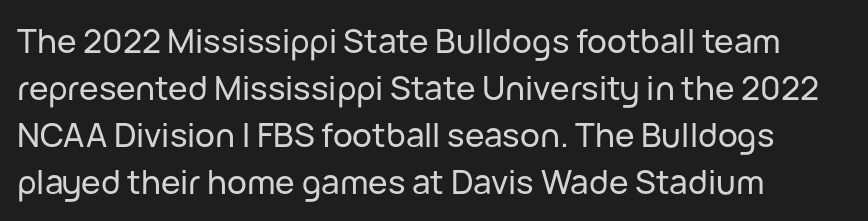
{"serif": "no", "italic": "no", "width": "normal", "stroke_contrast": "low", "x_height": "medium", "monospaced": "no", "underline": "no", "align": "left", "line_spacing": "normal", "line_spacing_ratio": 1.42, "letter_spacing": "normal", "letter_spacing_em": 0.0, "glyph_px": 33}
